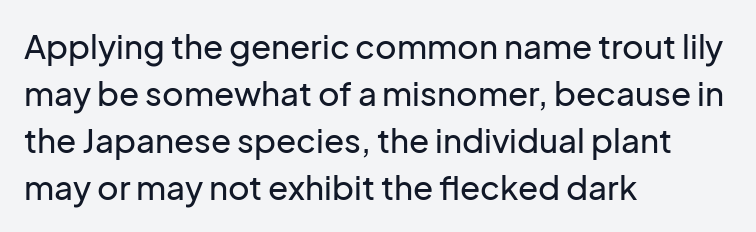
The baseline area is clear. Letterform terminals end flat and unadorned throughout the passage. The block of text has a typical density, with ordinary space between rows. Think of a printed novel: that variable character pitch is what you see here. In CSS terms this would be text-align: left. Ascenders rise straight up at ninety degrees.
